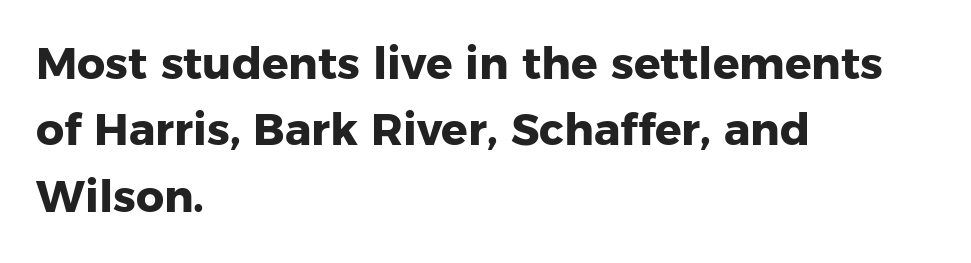
The image shows 44 px heavy sans-serif type, upright; set left-aligned, normal line spacing (1.51x), normal letter spacing, not underlined; low stroke contrast and a medium x-height.
